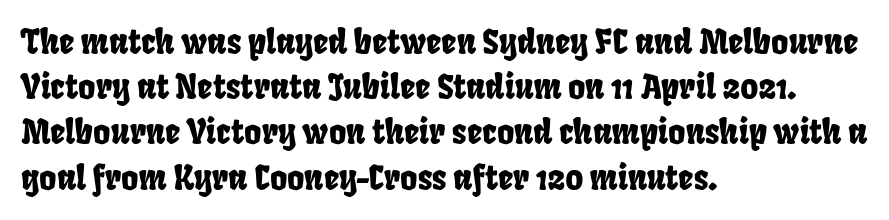
The specimen omits any rule beneath the text block's lines. These lines are rendered in a variable-pitch font. Teacher's note: observe the even left margin — that is flush-left alignment. The rows are spaced the way most documents space them. Inter-character spacing is left at the font's built-in metrics.
